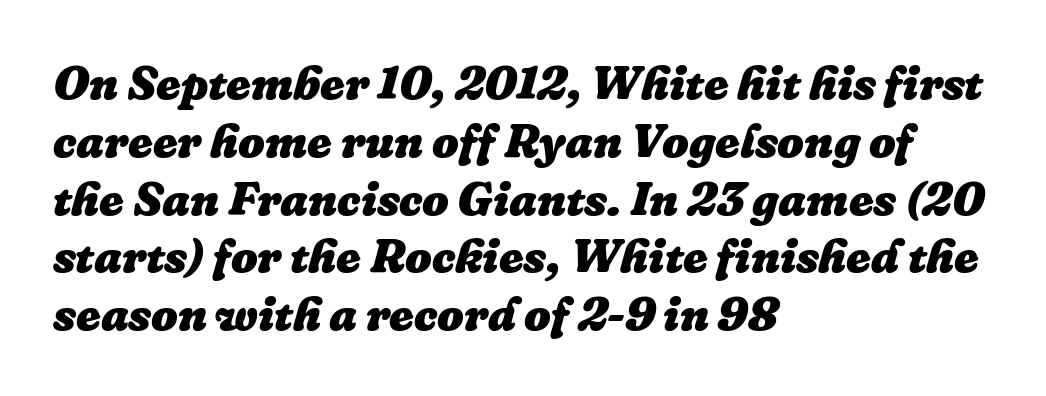
No extra tracking has been applied to these lines. The paragraph has a hard left edge and a soft right edge. Here the designer chose a conventional face with non-uniform glyph widths. Type without underlining. Slanted lettering throughout.
